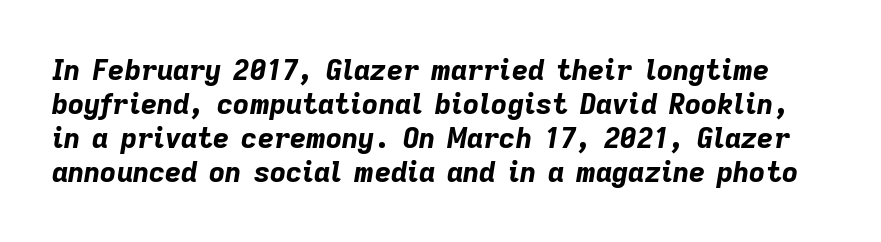
The image shows 28 px bold type, italic (leaning right); set line spacing 1.21x, normal letter spacing, not underlined; low stroke contrast and a medium x-height.
